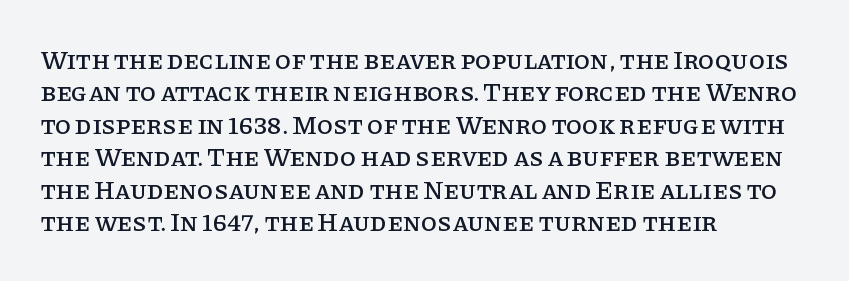
{"italic": "no", "underline": "no", "align": "left", "line_spacing": "normal", "line_spacing_ratio": 1.25, "letter_spacing": "normal", "letter_spacing_em": 0.0, "glyph_px": 26}
